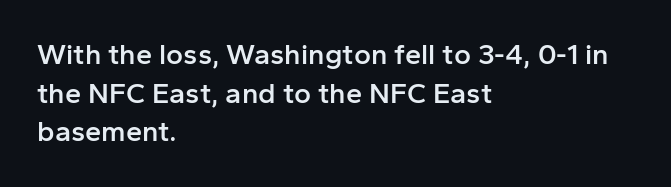
{"serif": "no", "italic": "no", "bold": "semi", "weight": "semibold", "width": "normal", "stroke_contrast": "low", "x_height": "medium", "monospaced": "no", "underline": "no", "align": "left", "line_spacing": "normal", "line_spacing_ratio": 1.33, "letter_spacing": "normal", "letter_spacing_em": 0.0, "glyph_px": 29}
